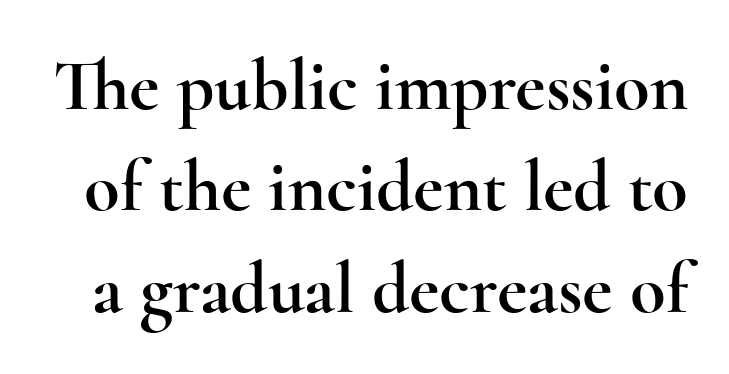
Q: Is the text italic (slanted)? A: No, it is upright.
Q: Is the typeface a serif or a sans-serif typeface? A: Serif.
Q: Is the text underlined? A: No.
Q: Is the spacing between letters normal or unusually wide? A: Normal.
Q: Is the spacing between lines tight, normal or loose? A: Normal.
Q: Width (condensed, normal, or wide)? A: Wide.
Q: x-height? A: Small.
Q: Monospaced? A: No.
